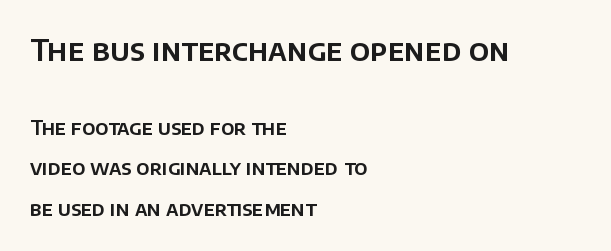
{"serif": "no", "italic": "no", "width": "normal", "stroke_contrast": "low", "x_height": "large", "monospaced": "no", "underline": "no", "align": "left", "line_spacing": "loose", "line_spacing_ratio": 2.01, "letter_spacing": "normal", "letter_spacing_em": 0.0, "larger_block": "first", "size_ratio": 1.5, "glyph_px": 30}
